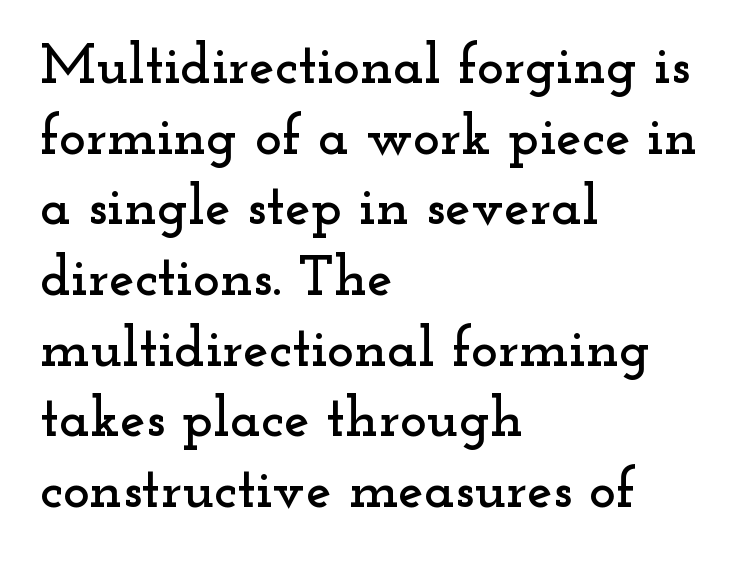
{"serif": "yes", "italic": "no", "width": "wide", "stroke_contrast": "low", "x_height": "small", "monospaced": "no", "underline": "no", "align": "left", "line_spacing_ratio": 1.24, "letter_spacing": "normal", "letter_spacing_em": 0.0, "glyph_px": 57}
